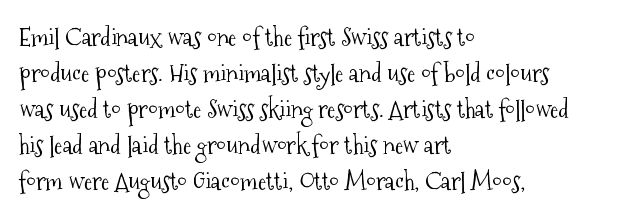
{"italic": "no", "bold": "no", "underline": "no", "align": "left", "line_spacing": "normal", "line_spacing_ratio": 1.44, "letter_spacing": "normal", "letter_spacing_em": 0.0, "glyph_px": 25}
